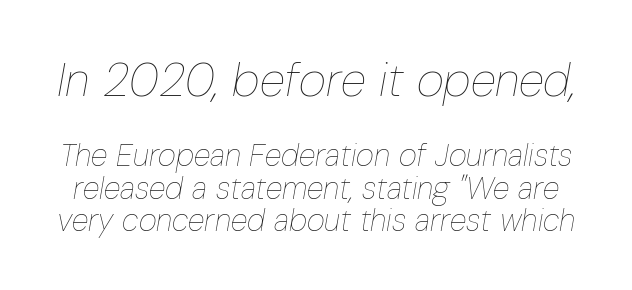
Q: Is the text bold? A: No.
Q: Is the text italic (slanted)? A: Yes, it leans right by about 10 degrees.
Q: Is the text underlined? A: No.
Q: Is the spacing between letters normal or unusually wide? A: Normal.
Q: Is the spacing between lines tight, normal or loose? A: Tight.
Q: Which block of text is set in a larger size, the first (top) or the second (bottom)? A: The first (top) one.
Q: Width (condensed, normal, or wide)? A: Condensed.
Q: Stroke contrast? A: Low.
Q: x-height? A: Medium.
Q: Monospaced? A: No.
